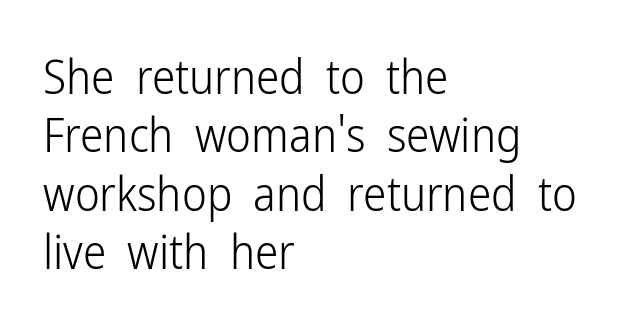
The image shows 47 px light, condensed sans-serif type, upright; set left-aligned, line spacing 1.24x, normal letter spacing, not underlined; low stroke contrast and a medium x-height.
